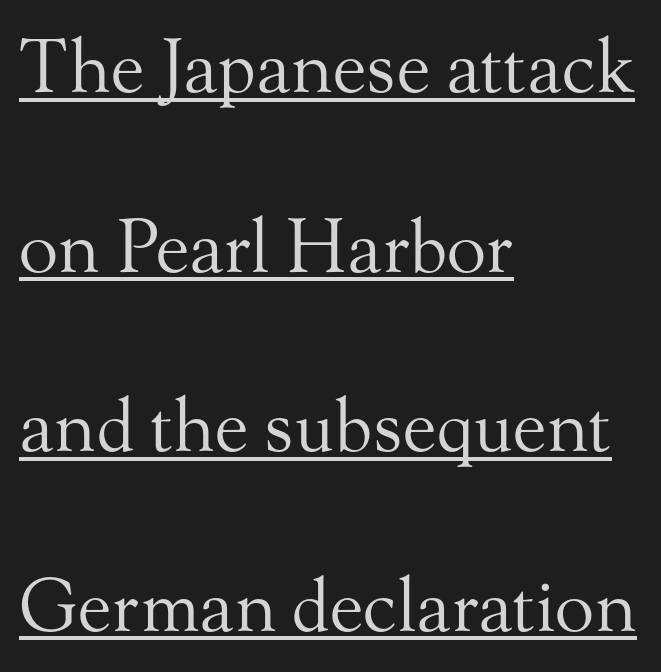
The weight would be labelled regular, book, light, or lighter still. Look at the tracking — it's just the regular setting, nothing added. Does the copy run flush right? No — it runs flush left. The axis of the letterforms is exactly vertical.
